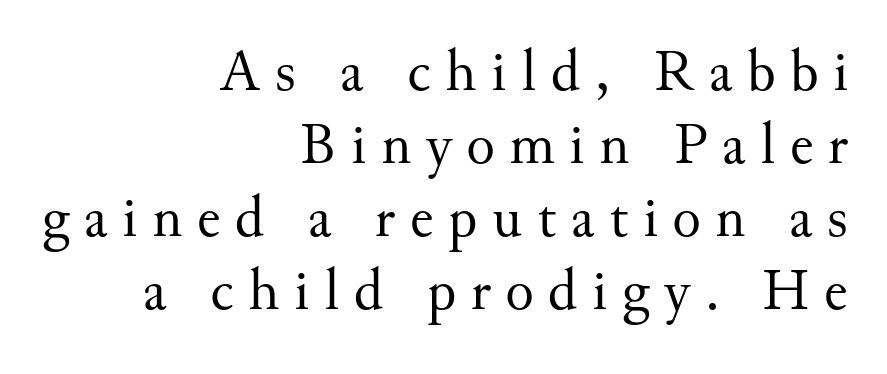
The image shows 59 px regular-weight serif type, upright; set right-aligned, line spacing 1.24x, unusually wide letter spacing (+0.25 em), not underlined; medium stroke contrast and a small x-height.
